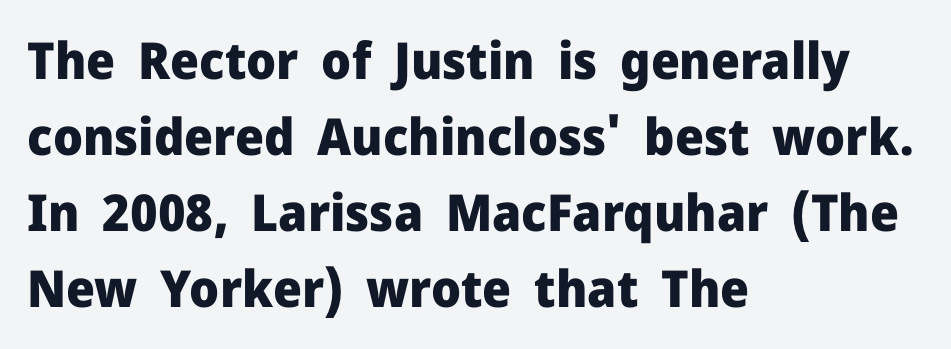
If you drew a line through each stem, it would be perfectly vertical. A sans-serif font was chosen for this passage. Does the weight exceed regular? Yes, all the way to bold. No extra tracking has been applied to these lines. This sample has the flowing, uneven cadence of proportional lettering.
